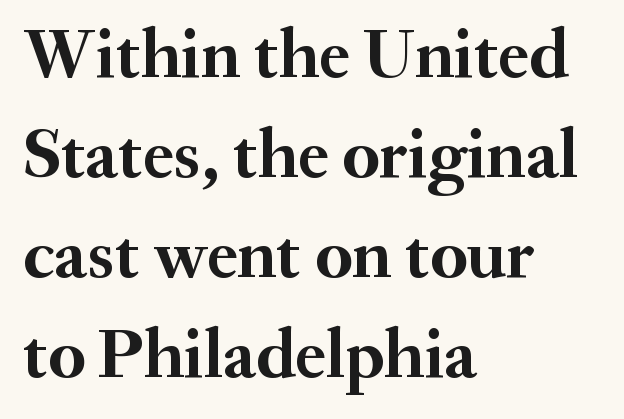
Does the weight exceed regular? Yes, all the way to bold. The baseline area is clear. The face used here is proportionally spaced, like ordinary book or web type. This is the regular roman posture of the typeface. The text block is weighted toward the left margin, trailing off unevenly rightward. Quick note: interline space is typical.
